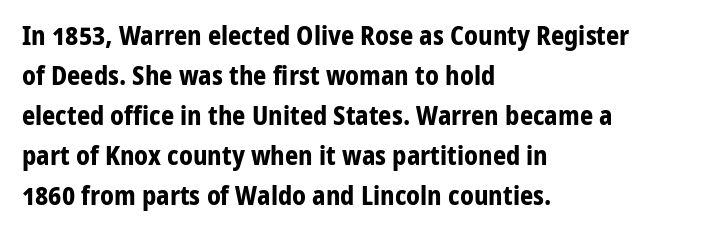
{"italic": "no", "bold": "yes", "underline": "no", "align": "left", "line_spacing": "normal", "line_spacing_ratio": 1.54, "letter_spacing": "normal", "letter_spacing_em": 0.0, "glyph_px": 26}
